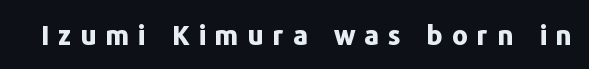
{"italic": "no", "bold": "yes", "underline": "no", "letter_spacing": "wide", "letter_spacing_em": 0.34, "glyph_px": 27}
